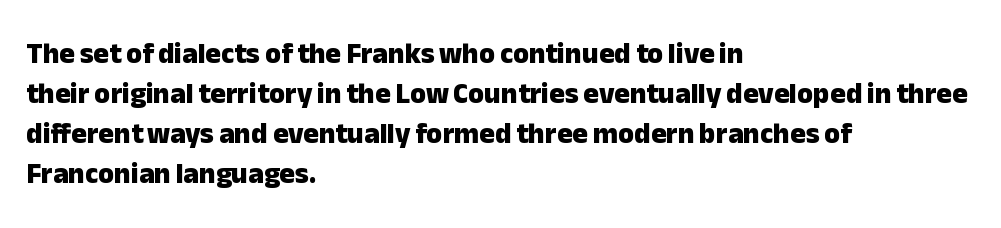
The image shows 29 px heavy sans-serif type, upright; set left-aligned, normal line spacing (1.38x), normal letter spacing, not underlined; low stroke contrast and a medium x-height.
